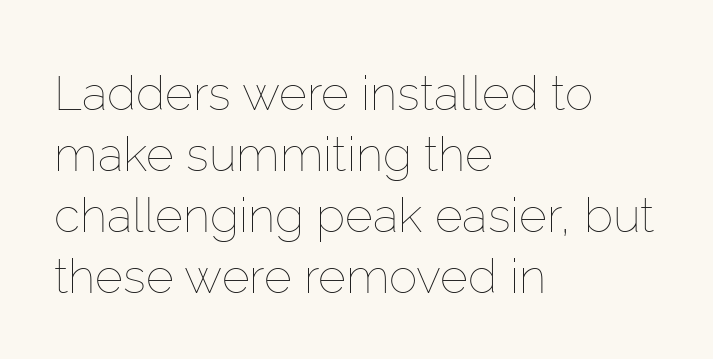
The image shows 48 px thin type, upright; set left-aligned, normal line spacing (1.27x), normal letter spacing, not underlined; low stroke contrast and a medium x-height.
